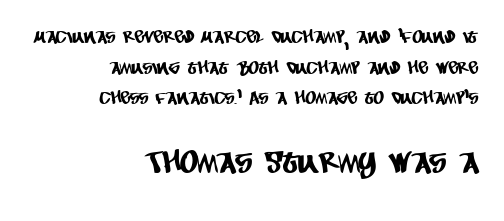
Q: Is the typeface a serif or a sans-serif typeface? A: Sans-serif.
Q: Is the text underlined? A: No.
Q: How is the paragraph aligned? A: Right-aligned.
Q: Is the spacing between letters normal or unusually wide? A: Normal.
Q: Is the spacing between lines tight, normal or loose? A: Normal.
Q: Which block of text is set in a larger size, the first (top) or the second (bottom)? A: The second (bottom) one.
Q: Width (condensed, normal, or wide)? A: Condensed.
Q: Stroke contrast? A: Low.
Q: x-height? A: Large.
Q: Monospaced? A: No.
